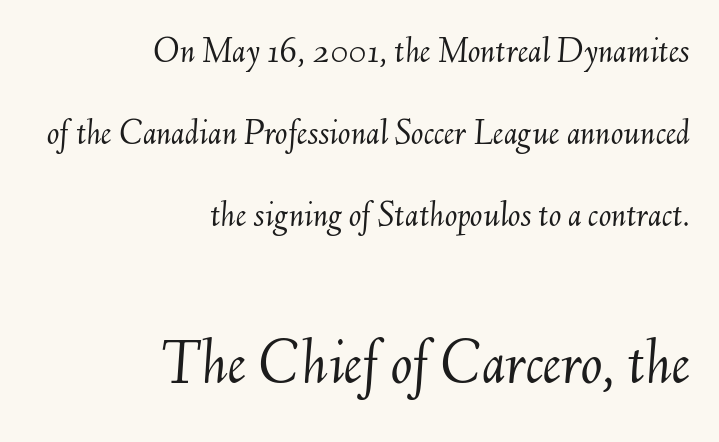
Heft: none added — not bold. Check under the words: just untouched page. The lines are quadded right. Is the letter spacing exaggerated? No — it looks like the ordinary default.
